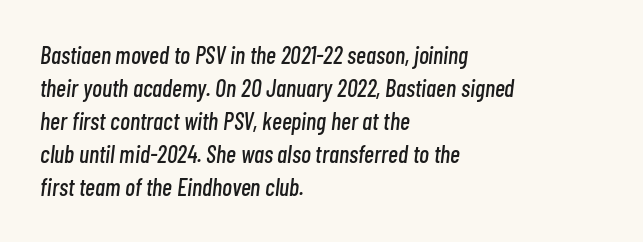
Q: Is the text italic (slanted)? A: Yes, it leans right by about 7 degrees.
Q: Is the text underlined? A: No.
Q: How is the paragraph aligned? A: Left-aligned.
Q: Is the spacing between letters normal or unusually wide? A: Normal.
Q: Is the spacing between lines tight, normal or loose? A: Normal.
